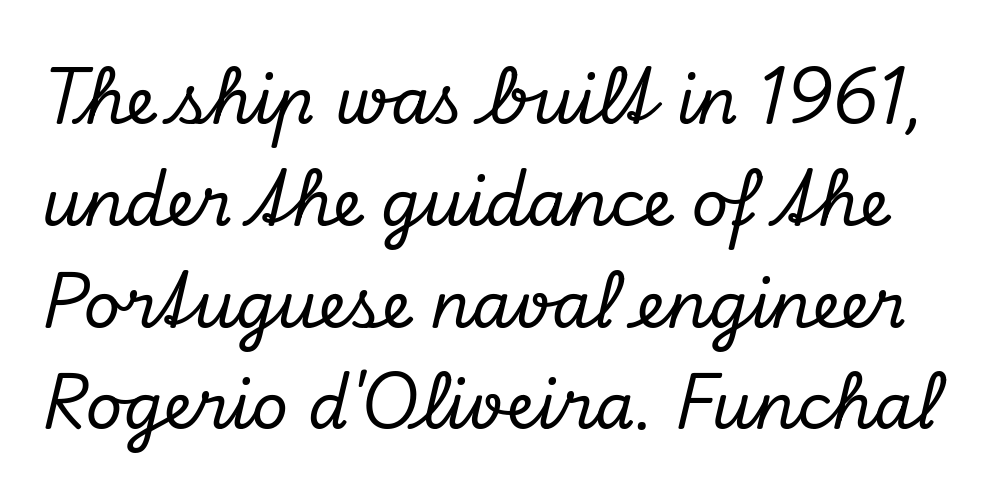
Does the type have serifs? Yes, each stem ends in a small foot. Whoever set this chose a conventional vertical rhythm. Looks like regular typesetting: each glyph gets only the width it needs. This sample uses an oblique cut, with every glyph tilted off the vertical.
